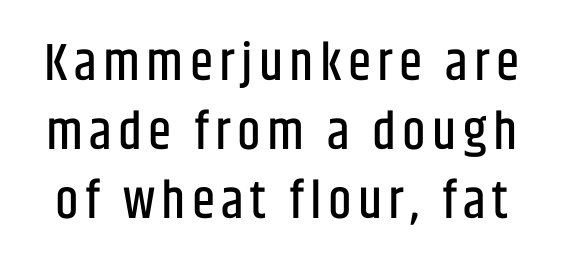
The image shows 53 px condensed sans-serif type, upright; set normal line spacing (1.3x), not underlined; low stroke contrast and a large x-height.
